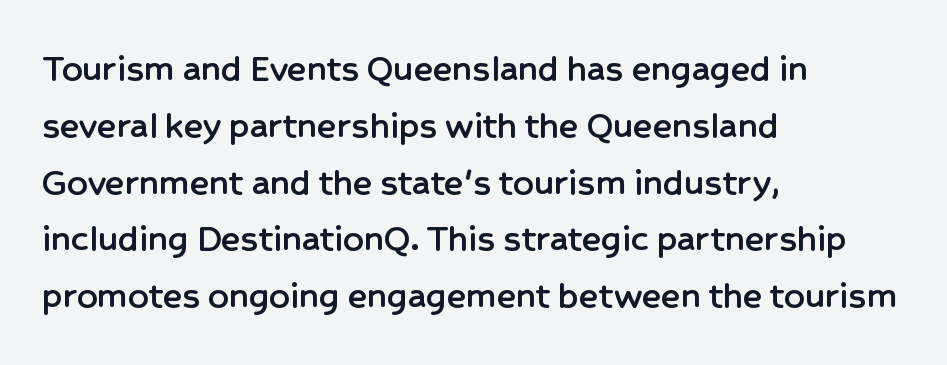
In terms of posture, this sample is upright. You could call the tracking neutral — neither tight nor loose. The typesetter chose a ragged-right arrangement here. Descenders hang freely into open space.
